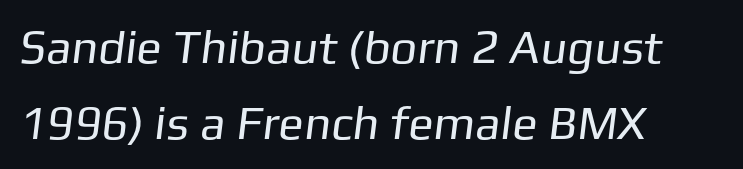
Beneath every word, the page is bare. A quiet, ordinary-to-light weight characterises the typeface. You can tell from the bare stems that sans-serif type was used. The lines in this sample share a left origin and differ only in where they stop. Varying glyph widths throughout — classic text-font behaviour. Compared with typical body copy, the letter spacing here is the same.
